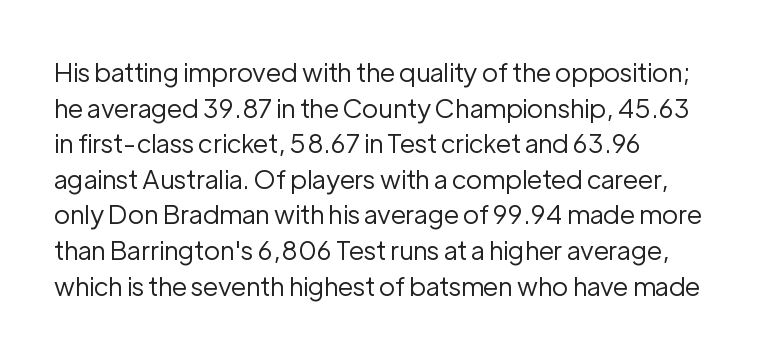
The image shows 26 px text type, upright; set left-aligned, normal line spacing (1.37x), normal letter spacing, not underlined.
